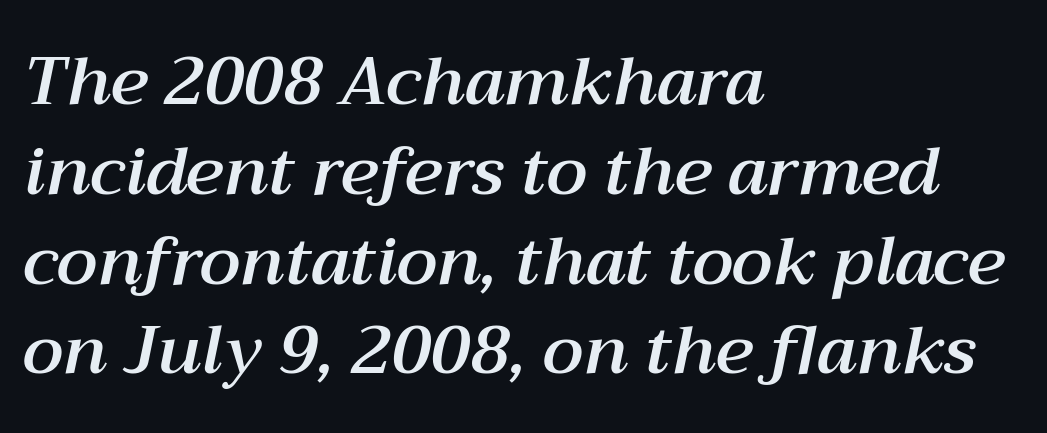
Looks like regular typesetting: each glyph gets only the width it needs. The specimen omits any rule beneath the text block's lines. These lines sit exactly where default settings would place them. Is the letter spacing exaggerated? No — it looks like the ordinary default. The lines are quadded left.
